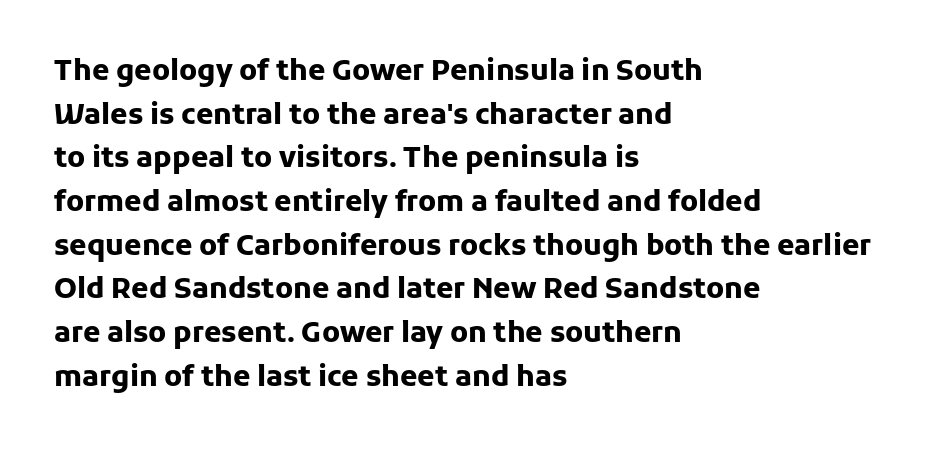
The image shows 28 px heavy sans-serif type, upright; set left-aligned, normal line spacing (1.56x), normal letter spacing, not underlined; low stroke contrast and a medium x-height.
